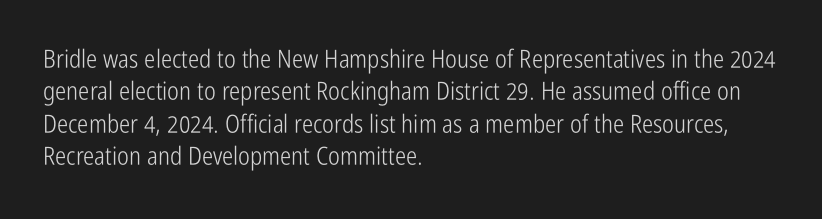
Q: Is the text bold? A: No.
Q: Is the text italic (slanted)? A: No, it is upright.
Q: Is the text underlined? A: No.
Q: How is the paragraph aligned? A: Left-aligned.
Q: Is the spacing between letters normal or unusually wide? A: Normal.
Q: Is the spacing between lines tight, normal or loose? A: Normal.
